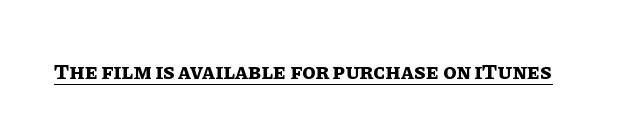
Q: Is the text bold? A: Yes.
Q: Is the text italic (slanted)? A: No, it is upright.
Q: Is the text underlined? A: Yes.
Q: Is the spacing between letters normal or unusually wide? A: Normal.
